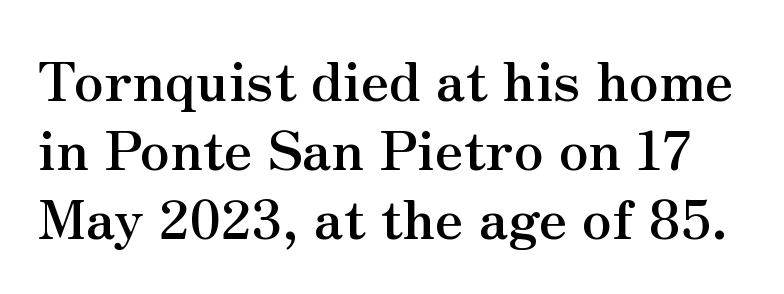
The glyphs have the mass of a bold cut. You could not count columns in this text — the font is proportionally spaced. The passage shown has conventional tracking throughout. The rendering uses a moderate line-height, typical for paragraphs. Vertical strokes here are truly vertical.
